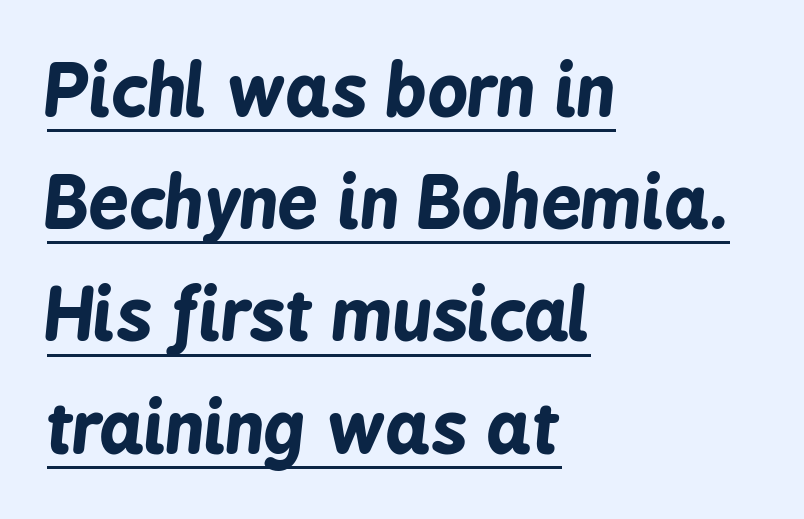
The image shows 71 px bold, condensed type, italic (leaning right); set left-aligned, normal line spacing (1.58x), normal letter spacing, underlined; low stroke contrast and a medium x-height.
